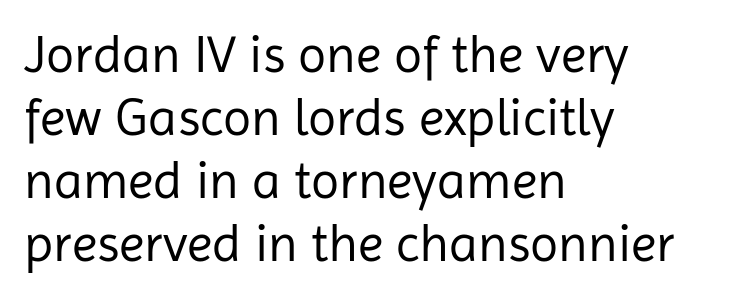
{"serif": "no", "italic": "no", "bold": "no", "weight": "regular", "width": "normal", "stroke_contrast": "low", "x_height": "medium", "monospaced": "no", "underline": "no", "align": "left", "line_spacing_ratio": 1.21, "letter_spacing": "normal", "letter_spacing_em": 0.0, "glyph_px": 52}
